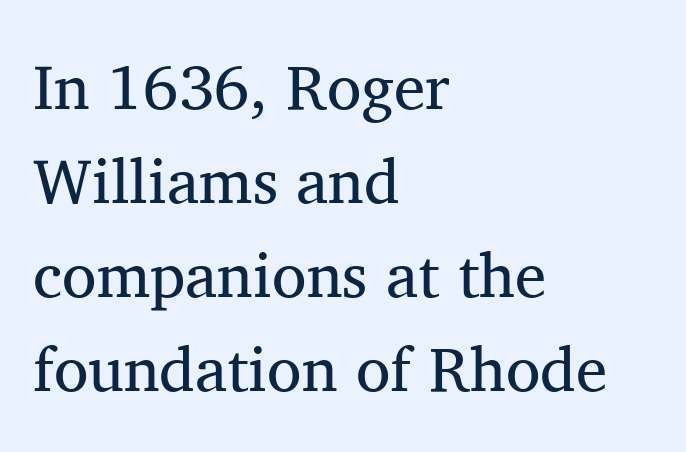
{"serif": "yes", "italic": "no", "bold": "no", "weight": "regular", "width": "normal", "stroke_contrast": "medium", "x_height": "medium", "monospaced": "no", "underline": "no", "align": "left", "line_spacing": "normal", "line_spacing_ratio": 1.49, "letter_spacing": "normal", "letter_spacing_em": 0.0, "glyph_px": 63}
